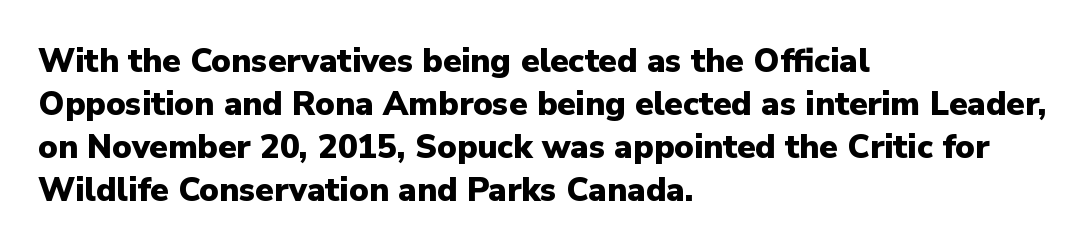
The rendering shows plain stroke endings on the letterforms — a sans-serif design. Horizontal alignment here is leftward, the default for most running prose. In terms of posture, this sample is upright. Successive baselines arrive at the customary interval. The letters advance in unequal steps, a hallmark of proportional type.
